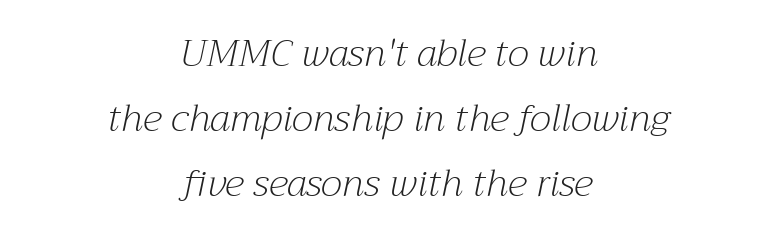
Q: Is the text bold? A: No.
Q: Is the text italic (slanted)? A: Yes, it leans right by about 12 degrees.
Q: Is the typeface a serif or a sans-serif typeface? A: Serif.
Q: Is the text underlined? A: No.
Q: How is the paragraph aligned? A: Centered.
Q: Is the spacing between letters normal or unusually wide? A: Normal.
Q: Width (condensed, normal, or wide)? A: Normal.
Q: Stroke contrast? A: Medium.
Q: x-height? A: Medium.
Q: Monospaced? A: No.
